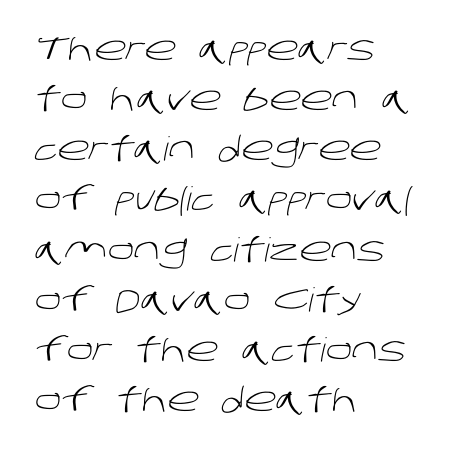
The image shows 33 px light sans-serif type; set left-aligned, normal line spacing (1.52x), normal letter spacing, not underlined; low stroke contrast and a large x-height.
